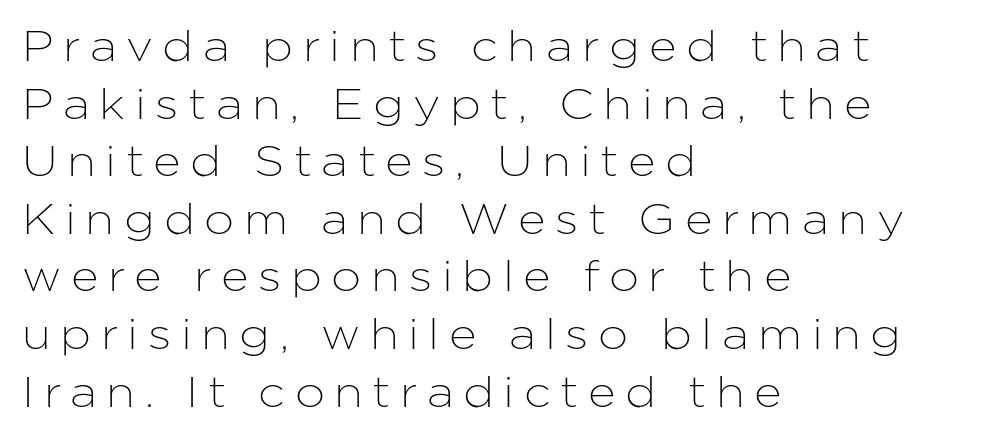
The image shows 43 px sans-serif type, upright; set left-aligned, normal line spacing (1.34x), unusually wide letter spacing (+0.22 em), not underlined; low stroke contrast and a medium x-height.
